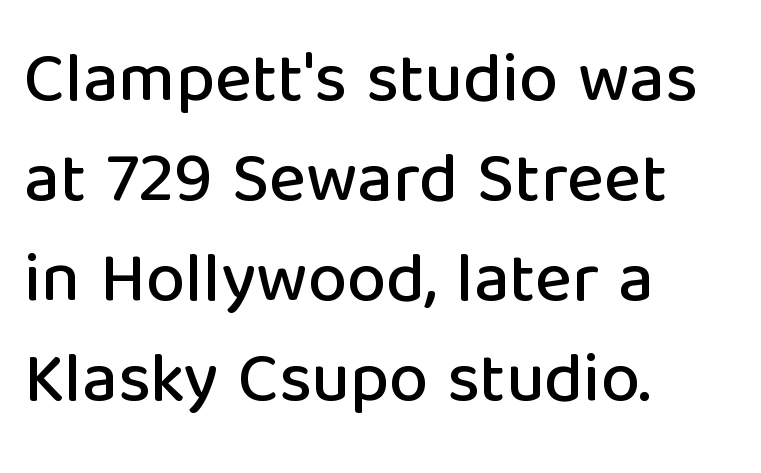
The image shows 70 px sans-serif type, upright; set left-aligned, normal line spacing (1.43x), normal letter spacing, not underlined; low stroke contrast and a medium x-height.
